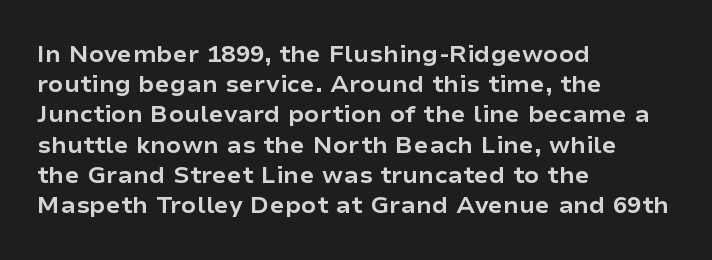
The ragged edge is on the right, which tells us the setting is flush left. The space beneath each line is pristine and unruled. This rendering leaves character spacing at its baseline value. The passage shown stacks its lines at a standard gap. Italic? Not at all — the glyphs are vertical. Emphasis by weight is at full strength: bold.
